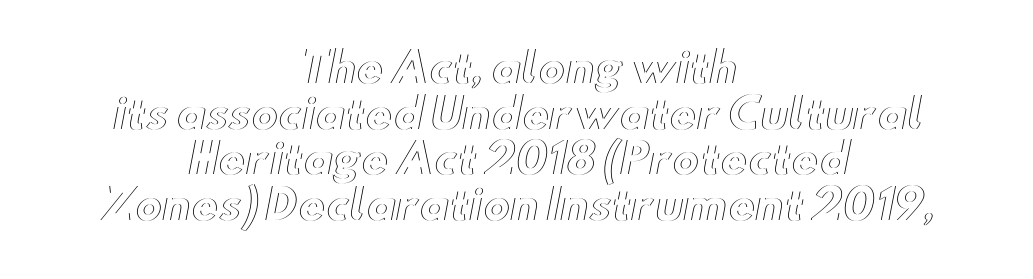
The line texture is even and compact thanks to regular tracking. This sample has the flowing, uneven cadence of proportional lettering. Anything drawn beneath the words? Only blank space. The paragraph has two soft edges and a firm central axis.
